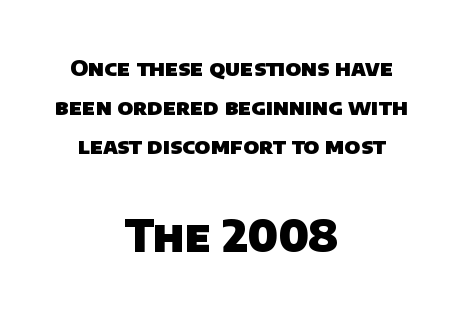
The image shows 44 px heavy sans-serif type; set centered, line spacing 1.78x, normal letter spacing, not underlined; the second (bottom) block is 2.0x larger; low stroke contrast and a large x-height.
